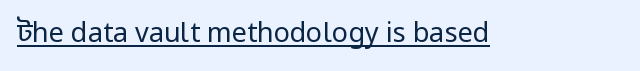
Vertical stems look standard width or narrower in stroke. This sample carries an underscore along the baseline area. Notice how the stems are strictly vertical — no italics here. Spacing between characters is what you'd get straight out of the box.
